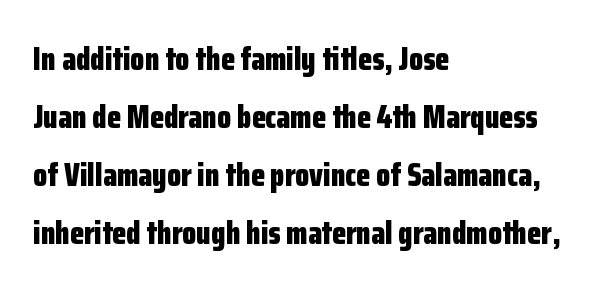
Q: Is the text bold? A: Yes.
Q: Is the text italic (slanted)? A: No, it is upright.
Q: Is the typeface a serif or a sans-serif typeface? A: Sans-serif.
Q: Is the text underlined? A: No.
Q: How is the paragraph aligned? A: Left-aligned.
Q: Is the spacing between letters normal or unusually wide? A: Normal.
Q: Width (condensed, normal, or wide)? A: Condensed.
Q: Stroke contrast? A: Low.
Q: x-height? A: Medium.
Q: Monospaced? A: No.
